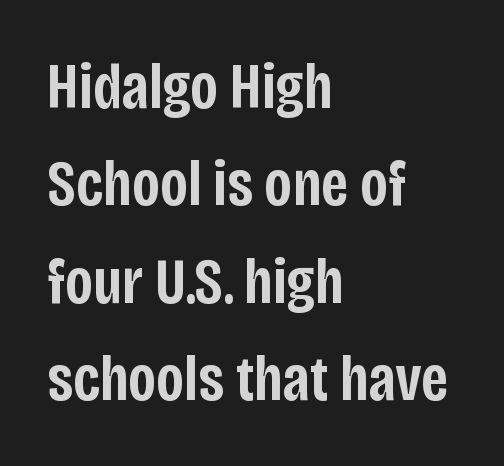
{"serif": "no", "italic": "no", "bold": "semi", "weight": "semibold", "width": "condensed", "stroke_contrast": "low", "x_height": "large", "monospaced": "no", "underline": "no", "align": "left", "line_spacing": "normal", "line_spacing_ratio": 1.5, "letter_spacing": "normal", "letter_spacing_em": 0.0, "glyph_px": 65}
